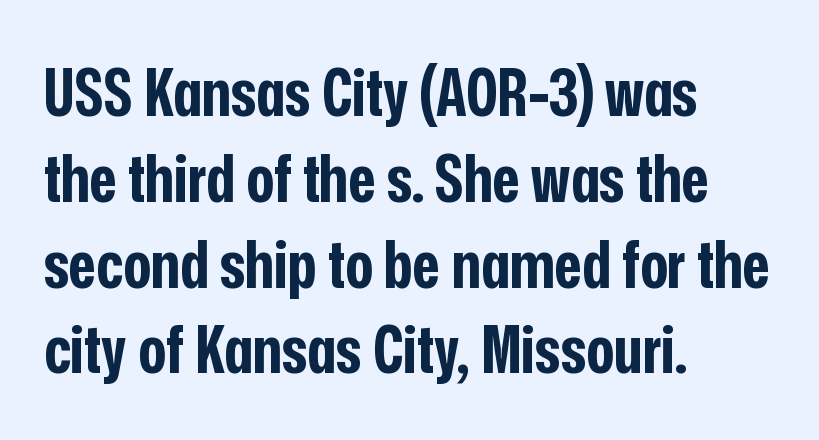
The image shows 66 px bold, condensed sans-serif type, upright; set left-aligned, normal line spacing (1.3x), normal letter spacing, not underlined; low stroke contrast and a medium x-height.
